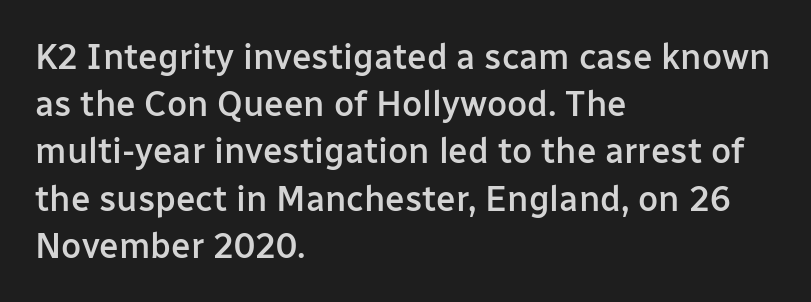
{"serif": "no", "italic": "no", "bold": "semi", "weight": "semibold", "width": "normal", "stroke_contrast": "low", "x_height": "medium", "monospaced": "no", "underline": "no", "align": "left", "line_spacing": "normal", "line_spacing_ratio": 1.35, "letter_spacing": "normal", "letter_spacing_em": 0.0, "glyph_px": 35}
